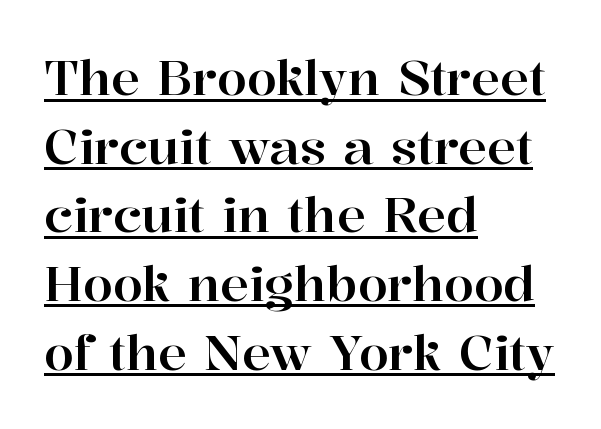
{"serif": "yes", "italic": "no", "width": "normal", "stroke_contrast": "high", "x_height": "medium", "monospaced": "no", "underline": "yes", "align": "left", "line_spacing": "normal", "line_spacing_ratio": 1.43, "letter_spacing": "normal", "letter_spacing_em": 0.0, "glyph_px": 48}
